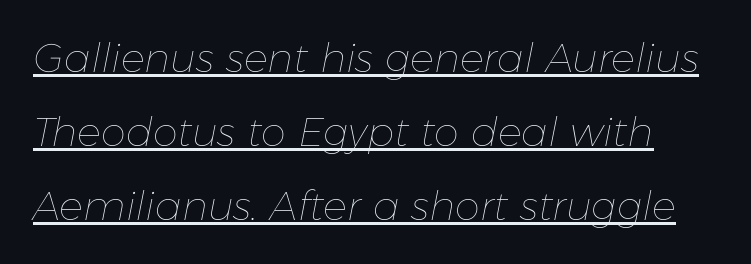
Do the characters align in a grid? No, the font is proportional. Is the type slanted? Yes — the strokes lean at a clear angle. The sample's only ornament is a line tracing under the words. These lines keep a tight, regular rhythm from letter to letter.
